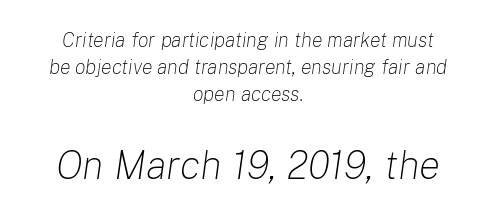
The image shows 40 px light type, italic (leaning right); set centered, normal line spacing (1.35x), normal letter spacing, not underlined; the second (bottom) block is 2.0x larger; low stroke contrast and a medium x-height.
